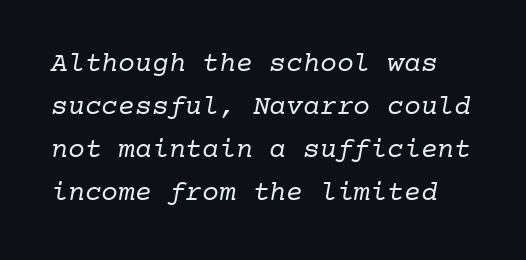
The image shows 28 px regular-weight serif type, monospaced; set normal line spacing (1.53x), normal letter spacing, not underlined; low stroke contrast and a medium x-height.
